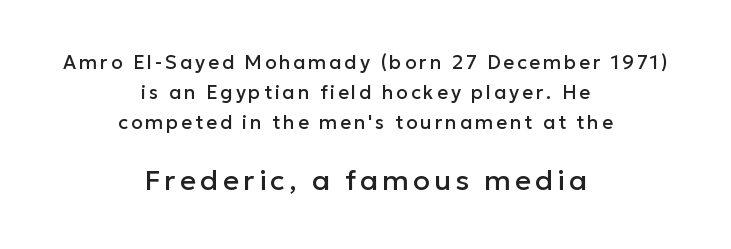
Vertically, the passage feels balanced, rows spaced as you'd expect. Type style note: lacks serifs. Clear beneath every line of the passage. Think of a printed novel: that variable character pitch is what you see here.
